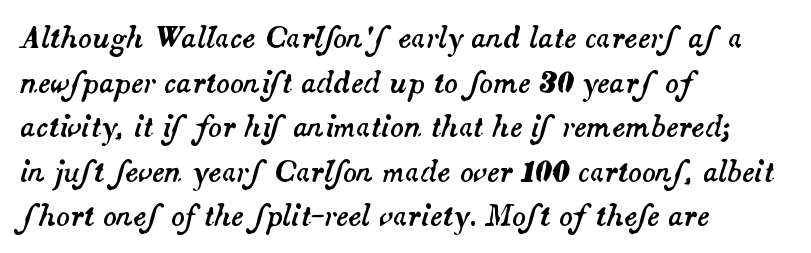
Q: Is the text italic (slanted)? A: Yes, it leans right by about 14 degrees.
Q: Is the text underlined? A: No.
Q: How is the paragraph aligned? A: Left-aligned.
Q: Is the spacing between letters normal or unusually wide? A: Normal.
Q: Is the spacing between lines tight, normal or loose? A: Normal.
Q: Width (condensed, normal, or wide)? A: Normal.
Q: Stroke contrast? A: Medium.
Q: x-height? A: Small.
Q: Monospaced? A: No.
